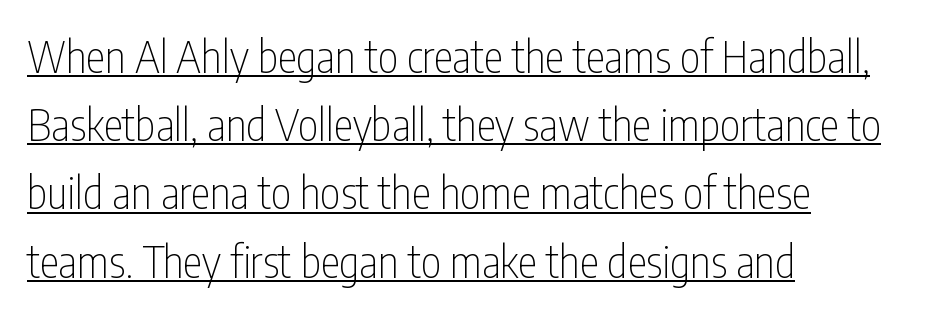
You could not count columns in this text — the font is proportionally spaced. Beneath each row of characters lies a ruled line. Letterform terminals end flat and unadorned throughout the passage. Each line starts at the same left margin while the right side varies. No extra tracking has been applied to these lines.
